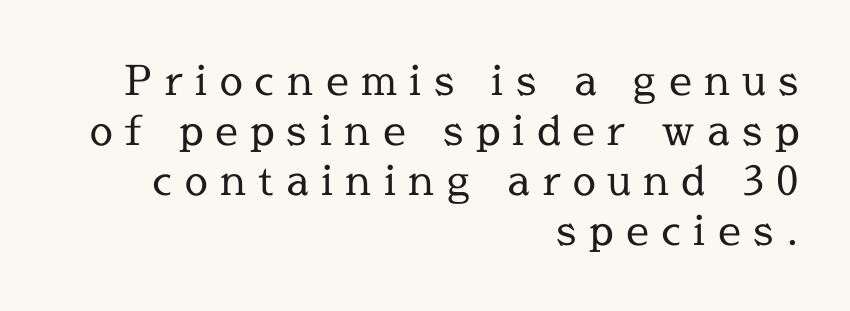
The face used here is seriffed, in the tradition of book romans. Plain, unruled lines of type. Someone cranked the tracking dial way up on this one. Note the varied advance widths — an 'i' is clearly narrower than an 'm'. The letterforms sit at book weight or below. The rendering anchors every line to the right-hand side.
